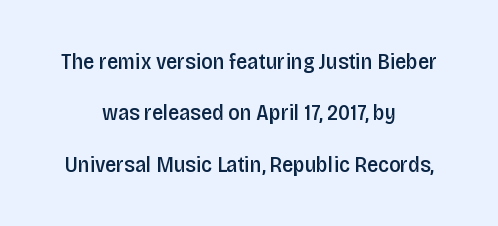
Q: Is the text bold? A: Semi-bold.
Q: Is the text italic (slanted)? A: No, it is upright.
Q: Is the text underlined? A: No.
Q: How is the paragraph aligned? A: Centered.
Q: Is the spacing between letters normal or unusually wide? A: Normal.
Q: Is the spacing between lines tight, normal or loose? A: Loose.
